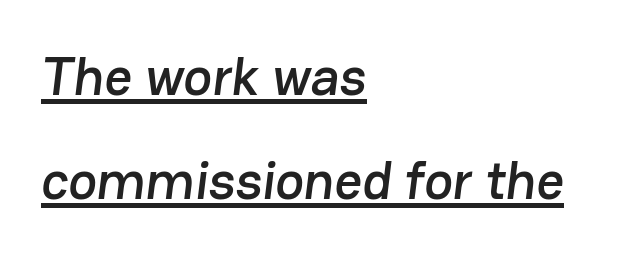
{"serif": "no", "width": "normal", "stroke_contrast": "low", "x_height": "medium", "monospaced": "no", "underline": "yes", "align": "left", "line_spacing": "loose", "line_spacing_ratio": 1.93, "letter_spacing": "normal", "letter_spacing_em": 0.0, "glyph_px": 54}
